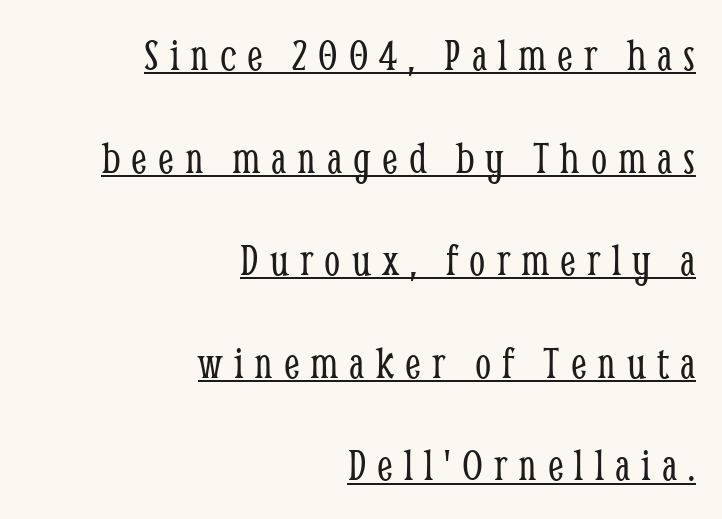
{"serif": "yes", "italic": "no", "bold": "no", "weight": "light", "width": "condensed", "stroke_contrast": "low", "x_height": "medium", "monospaced": "no", "underline": "yes", "align": "right", "line_spacing": "loose", "line_spacing_ratio": 2.23, "letter_spacing": "wide", "letter_spacing_em": 0.24, "glyph_px": 46}
